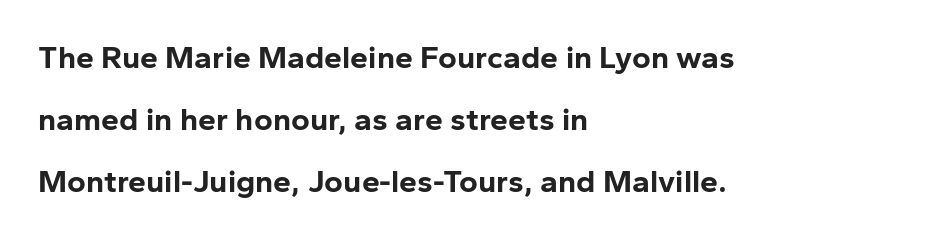
{"serif": "no", "italic": "no", "bold": "yes", "weight": "bold", "width": "normal", "stroke_contrast": "low", "x_height": "medium", "monospaced": "no", "underline": "no", "align": "left", "line_spacing": "loose", "line_spacing_ratio": 1.93, "letter_spacing": "normal", "letter_spacing_em": 0.0, "glyph_px": 32}
